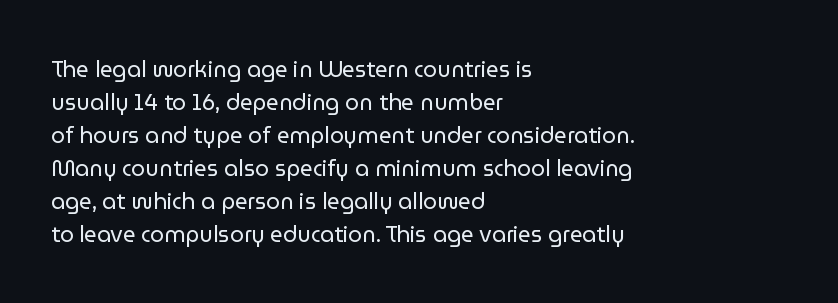
{"italic": "no", "bold": "no", "underline": "no", "align": "left", "line_spacing": "normal", "line_spacing_ratio": 1.5, "letter_spacing": "normal", "letter_spacing_em": 0.0, "glyph_px": 22}
